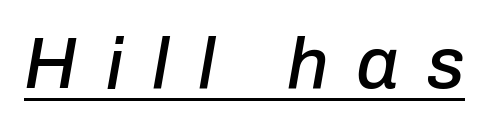
Q: Is the text italic (slanted)? A: Yes, it leans right by about 10 degrees.
Q: Is the text underlined? A: Yes.
Q: Is the spacing between letters normal or unusually wide? A: Unusually wide.
Q: Width (condensed, normal, or wide)? A: Normal.
Q: Stroke contrast? A: Low.
Q: x-height? A: Medium.
Q: Monospaced? A: No.
